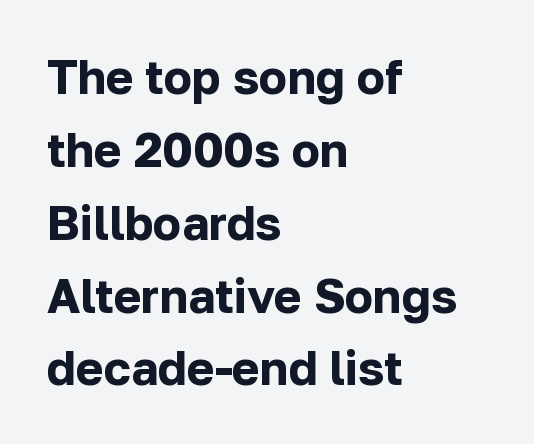
This sample keeps an unexceptional amount of space between lines. Horizontally, the lines are justified to the leading edge only. Here the designer chose a conventional face with non-uniform glyph widths. The glyphs in this specimen are sans serif. Quick note: not italic, upright.
